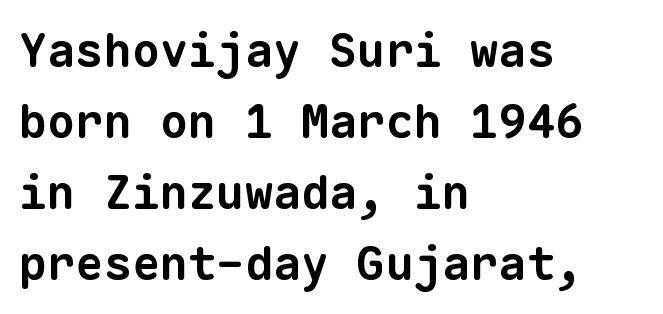
{"serif": "no", "bold": "yes", "weight": "bold", "width": "normal", "stroke_contrast": "low", "x_height": "medium", "monospaced": "yes", "underline": "no", "align": "left", "line_spacing": "normal", "line_spacing_ratio": 1.51, "letter_spacing": "normal", "letter_spacing_em": 0.0, "glyph_px": 47}
